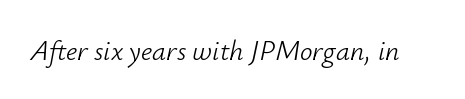
The string is rendered with underlining switched off. The lettering tilts uniformly, giving the passage an italic look. Look at the tracking — it's just the regular setting, nothing added. Here the designer chose a conventional face with non-uniform glyph widths.
